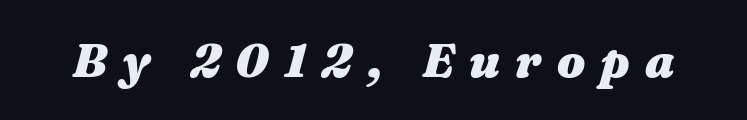
Q: Is the text bold? A: Yes.
Q: Is the text italic (slanted)? A: Yes, it leans right by about 16 degrees.
Q: Is the text underlined? A: No.
Q: Is the spacing between letters normal or unusually wide? A: Unusually wide.
Q: Width (condensed, normal, or wide)? A: Wide.
Q: Stroke contrast? A: Medium.
Q: x-height? A: Medium.
Q: Monospaced? A: No.
